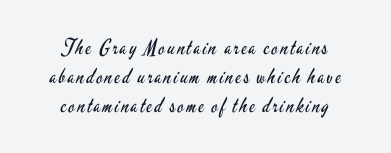
Q: Is the text bold? A: No.
Q: Is the text italic (slanted)? A: Yes.
Q: Is the text underlined? A: No.
Q: How is the paragraph aligned? A: Centered.
Q: Is the spacing between lines tight, normal or loose? A: Normal.
